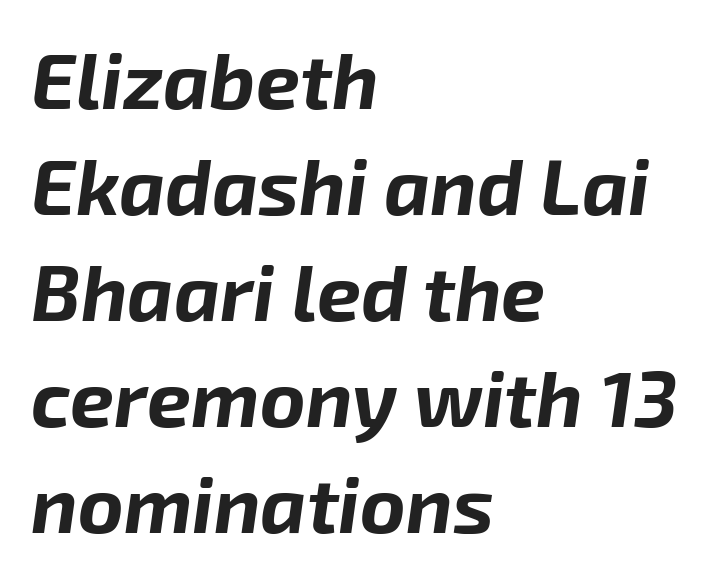
The image shows 78 px bold type, italic (leaning right); set left-aligned, normal line spacing (1.36x), normal letter spacing, not underlined; low stroke contrast and a medium x-height.
